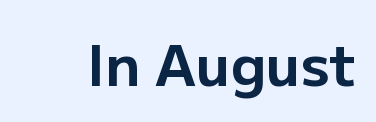
Q: Is the text bold? A: Yes.
Q: Is the text italic (slanted)? A: No, it is upright.
Q: Is the typeface a serif or a sans-serif typeface? A: Sans-serif.
Q: Is the text underlined? A: No.
Q: Is the spacing between letters normal or unusually wide? A: Normal.
Q: Width (condensed, normal, or wide)? A: Normal.
Q: Stroke contrast? A: Low.
Q: x-height? A: Medium.
Q: Monospaced? A: No.
